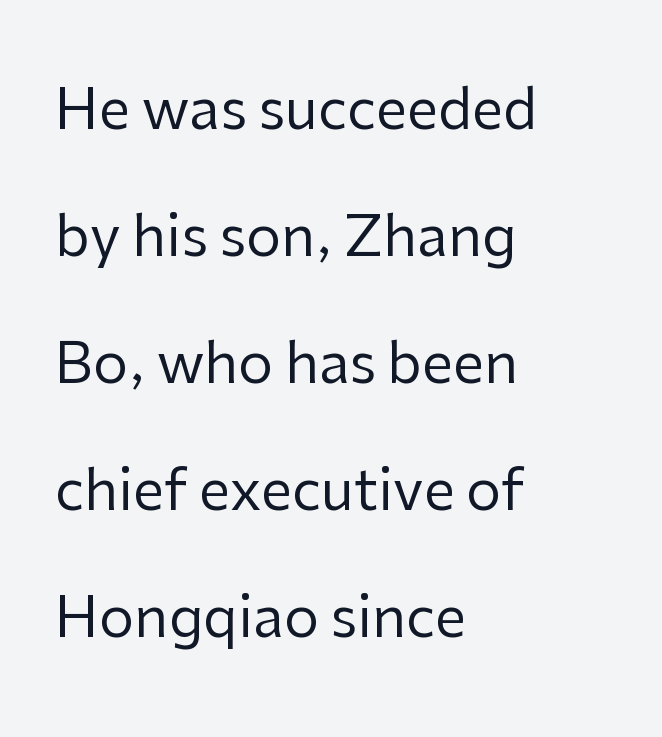
The image shows 56 px regular-weight sans-serif type, upright; set left-aligned, loose line spacing (2.27x), normal letter spacing, not underlined; low stroke contrast and a medium x-height.
